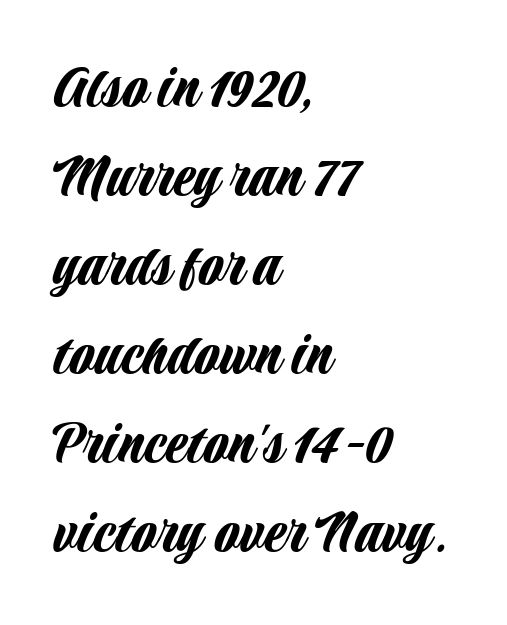
Q: Is the text italic (slanted)? A: Yes.
Q: Is the typeface a serif or a sans-serif typeface? A: Sans-serif.
Q: Is the text underlined? A: No.
Q: How is the paragraph aligned? A: Left-aligned.
Q: Is the spacing between letters normal or unusually wide? A: Normal.
Q: Is the spacing between lines tight, normal or loose? A: Normal.
Q: Width (condensed, normal, or wide)? A: Condensed.
Q: Stroke contrast? A: Low.
Q: x-height? A: Large.
Q: Monospaced? A: No.
